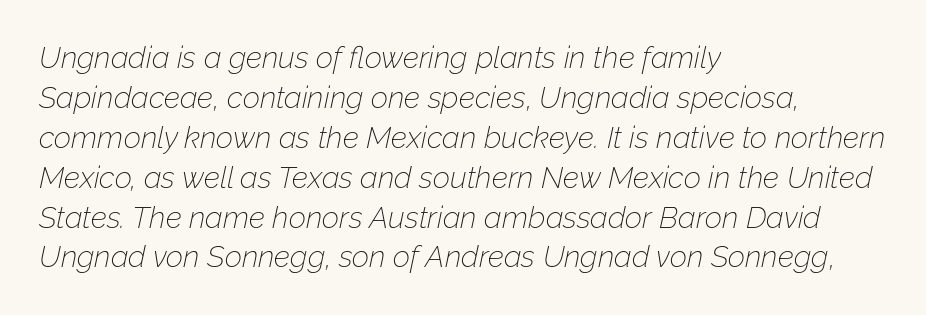
The image shows 30 px thin type, italic (leaning right); set left-aligned, normal line spacing (1.33x), normal letter spacing, not underlined; low stroke contrast and a medium x-height.
